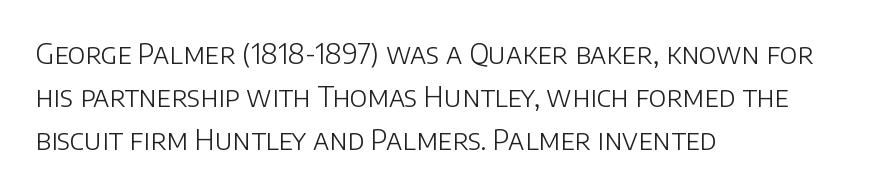
The image shows 28 px light sans-serif type, upright; set left-aligned, normal line spacing (1.54x), normal letter spacing, not underlined; low stroke contrast and a large x-height.
